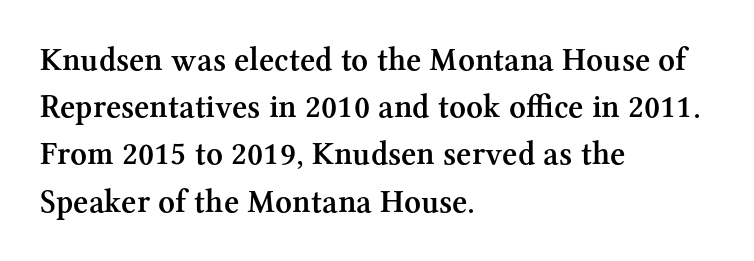
{"serif": "yes", "italic": "no", "bold": "semi", "weight": "semibold", "width": "normal", "stroke_contrast": "medium", "x_height": "medium", "monospaced": "no", "underline": "no", "align": "left", "line_spacing": "normal", "line_spacing_ratio": 1.43, "letter_spacing": "normal", "letter_spacing_em": 0.0, "glyph_px": 33}
